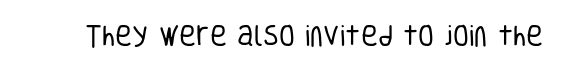
The type is set solid horizontally, with unmodified tracking. Words float on clear page, feet unadorned. A quiet, ordinary-to-light weight characterises the typeface. The type sits square on the baseline with zero lean.
